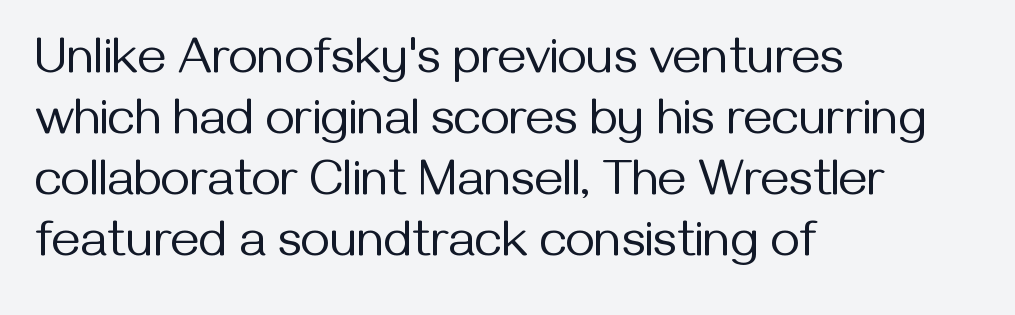
The image shows 50 px regular-weight sans-serif type, upright; set left-aligned, line spacing 1.22x, normal letter spacing, not underlined; medium stroke contrast and a medium x-height.
